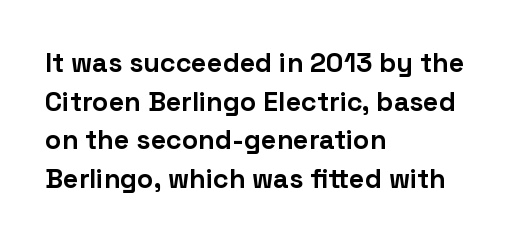
The glyphs are unaccompanied by any horizontal stroke below them. Alignment: flush left. Its strokes are broad and dark, the hallmark of bold type. Designer's note — italics off, roman on.
